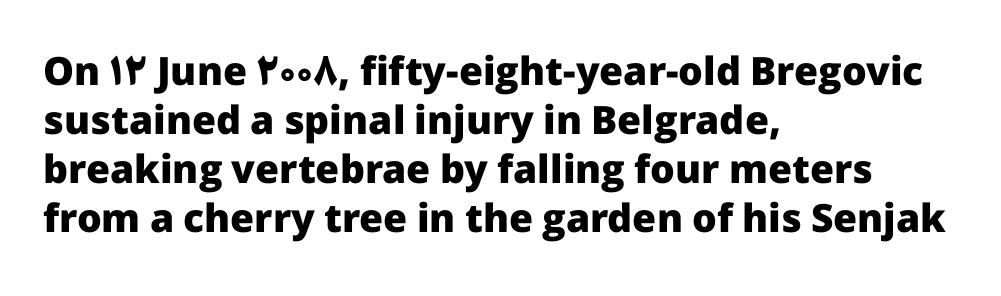
{"serif": "no", "italic": "no", "bold": "yes", "weight": "heavy", "width": "normal", "stroke_contrast": "low", "x_height": "medium", "monospaced": "no", "underline": "no", "align": "left", "line_spacing": "normal", "line_spacing_ratio": 1.26, "letter_spacing": "normal", "letter_spacing_em": 0.0, "glyph_px": 39}
